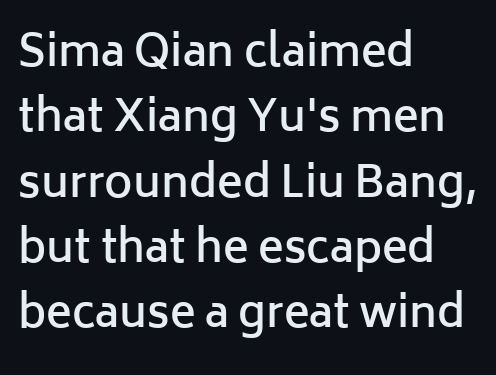
{"serif": "no", "italic": "no", "bold": "semi", "weight": "semibold", "width": "normal", "stroke_contrast": "low", "x_height": "medium", "monospaced": "no", "underline": "no", "align": "left", "line_spacing": "normal", "line_spacing_ratio": 1.52, "letter_spacing": "normal", "letter_spacing_em": 0.0, "glyph_px": 43}
